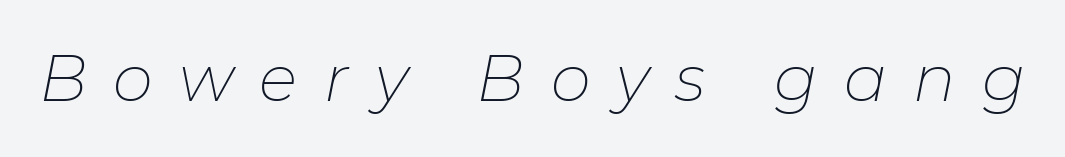
Q: Is the text bold? A: No.
Q: Is the text italic (slanted)? A: Yes, it leans right by about 11 degrees.
Q: Is the text underlined? A: No.
Q: Is the spacing between letters normal or unusually wide? A: Unusually wide.
Q: Width (condensed, normal, or wide)? A: Normal.
Q: Stroke contrast? A: Low.
Q: x-height? A: Medium.
Q: Monospaced? A: No.
